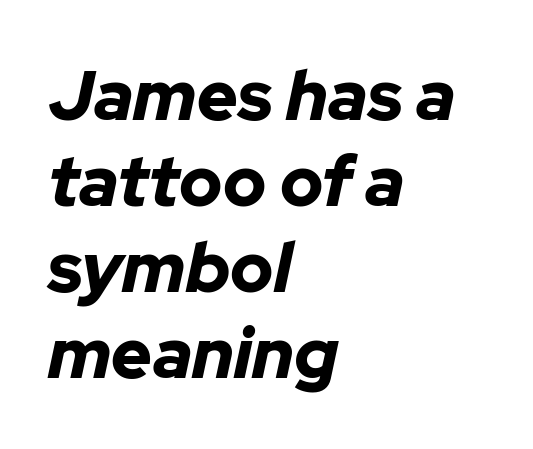
Spacing between characters is what you'd get straight out of the box. The space directly below the letters is spotless. Emphasis by weight is at full strength: bold. Proportional: the letters do not fall into vertical columns. Yep, that's italic — everything's leaning.
